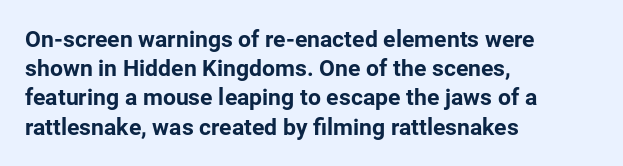
The image shows 23 px bold type, upright; set left-aligned, normal line spacing (1.27x), normal letter spacing, not underlined.
